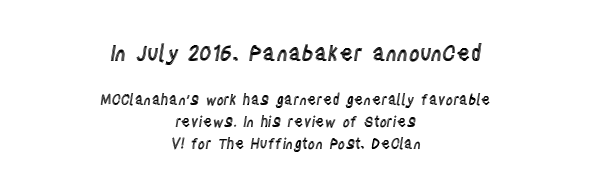
The image shows 21 px text type; set centered, normal line spacing (1.55x), normal letter spacing, not underlined; the first (top) block is 1.5x larger.
